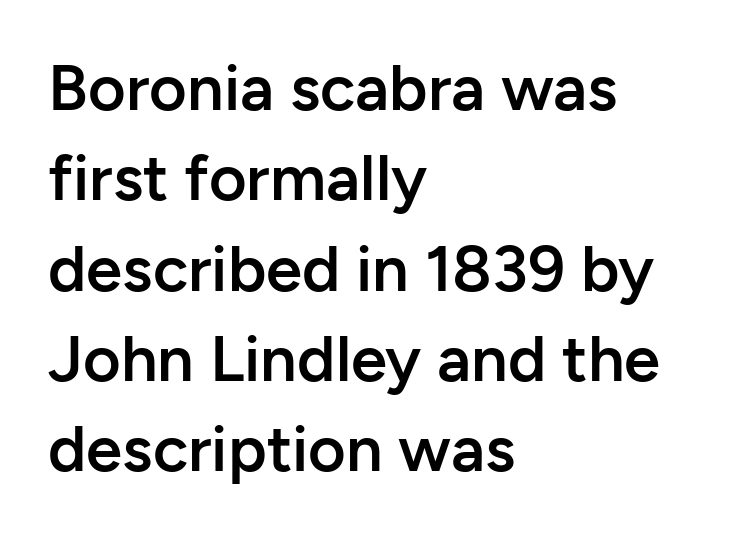
{"serif": "no", "italic": "no", "bold": "semi", "weight": "semibold", "width": "normal", "stroke_contrast": "low", "x_height": "medium", "monospaced": "no", "underline": "no", "align": "left", "line_spacing": "normal", "line_spacing_ratio": 1.39, "letter_spacing": "normal", "letter_spacing_em": 0.0, "glyph_px": 65}
